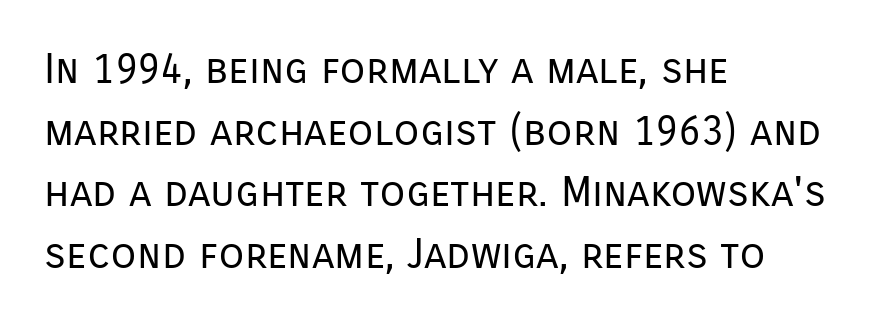
{"serif": "no", "italic": "no", "bold": "no", "weight": "regular", "width": "normal", "stroke_contrast": "low", "x_height": "medium", "monospaced": "no", "underline": "no", "align": "left", "line_spacing": "normal", "line_spacing_ratio": 1.47, "letter_spacing": "normal", "letter_spacing_em": 0.0, "glyph_px": 42}
